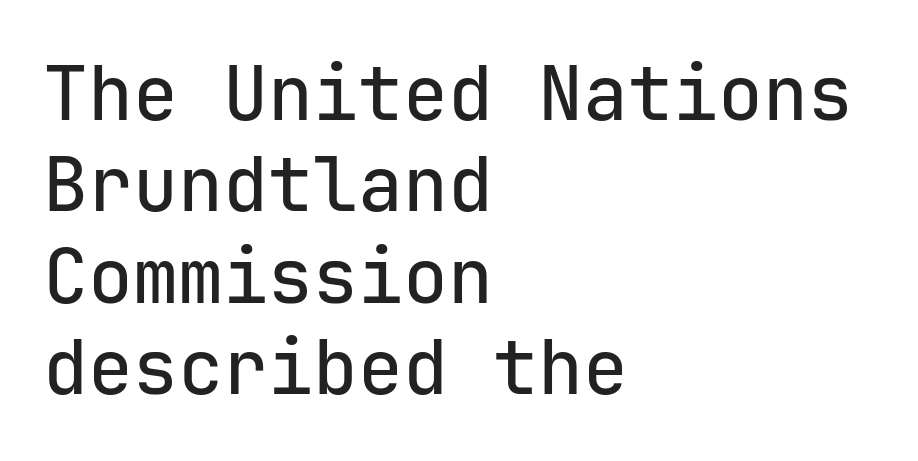
Q: Is the text italic (slanted)? A: No, it is upright.
Q: Is the typeface a serif or a sans-serif typeface? A: Sans-serif.
Q: Is the text underlined? A: No.
Q: How is the paragraph aligned? A: Left-aligned.
Q: Is the spacing between letters normal or unusually wide? A: Normal.
Q: Width (condensed, normal, or wide)? A: Normal.
Q: Stroke contrast? A: Low.
Q: x-height? A: Medium.
Q: Monospaced? A: Yes.
